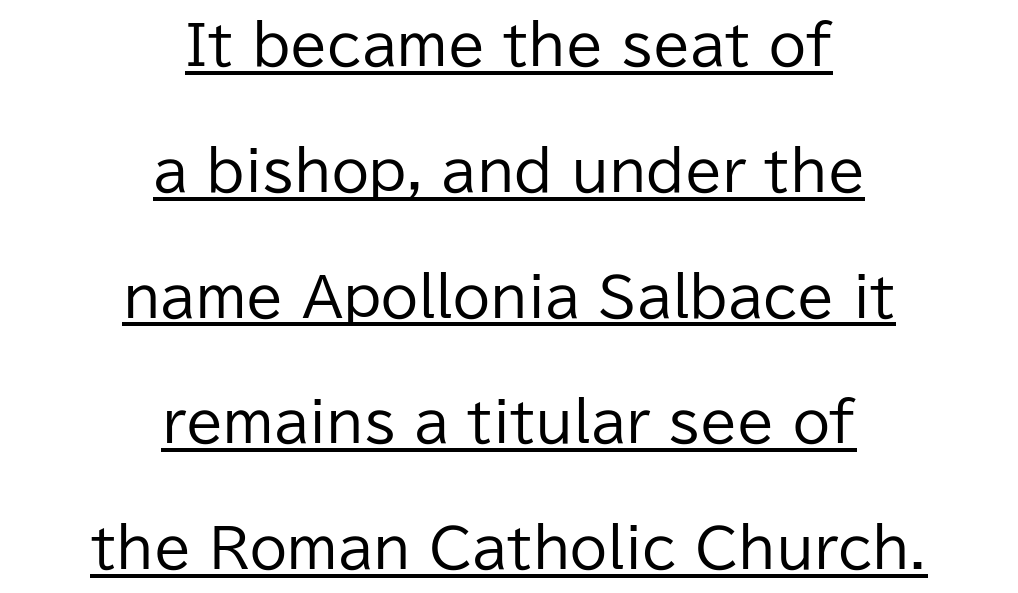
{"serif": "no", "italic": "no", "bold": "no", "weight": "regular", "width": "normal", "stroke_contrast": "low", "x_height": "medium", "monospaced": "no", "underline": "yes", "align": "center", "line_spacing": "loose", "line_spacing_ratio": 2.33, "letter_spacing": "normal", "letter_spacing_em": 0.0, "glyph_px": 54}
